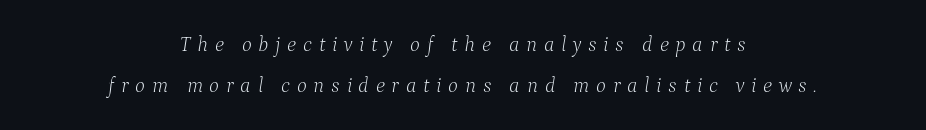
The image shows 21 px text type, italic (leaning right); set centered, loose line spacing (1.95x), unusually wide letter spacing (+0.32 em), not underlined.
